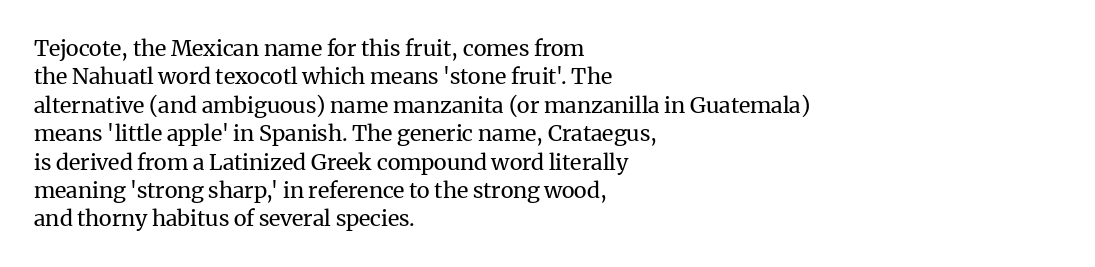
Q: Is the text bold? A: No.
Q: Is the text italic (slanted)? A: No, it is upright.
Q: Is the text underlined? A: No.
Q: How is the paragraph aligned? A: Left-aligned.
Q: Is the spacing between letters normal or unusually wide? A: Normal.
Q: Is the spacing between lines tight, normal or loose? A: Normal.
